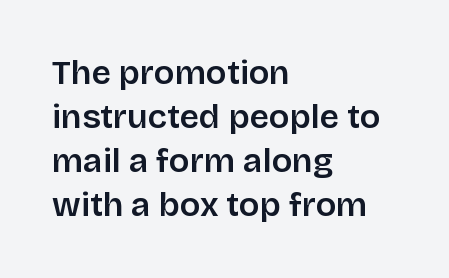
The image shows 34 px sans-serif type, upright; set left-aligned, normal line spacing (1.29x), normal letter spacing, not underlined; low stroke contrast and a large x-height.
